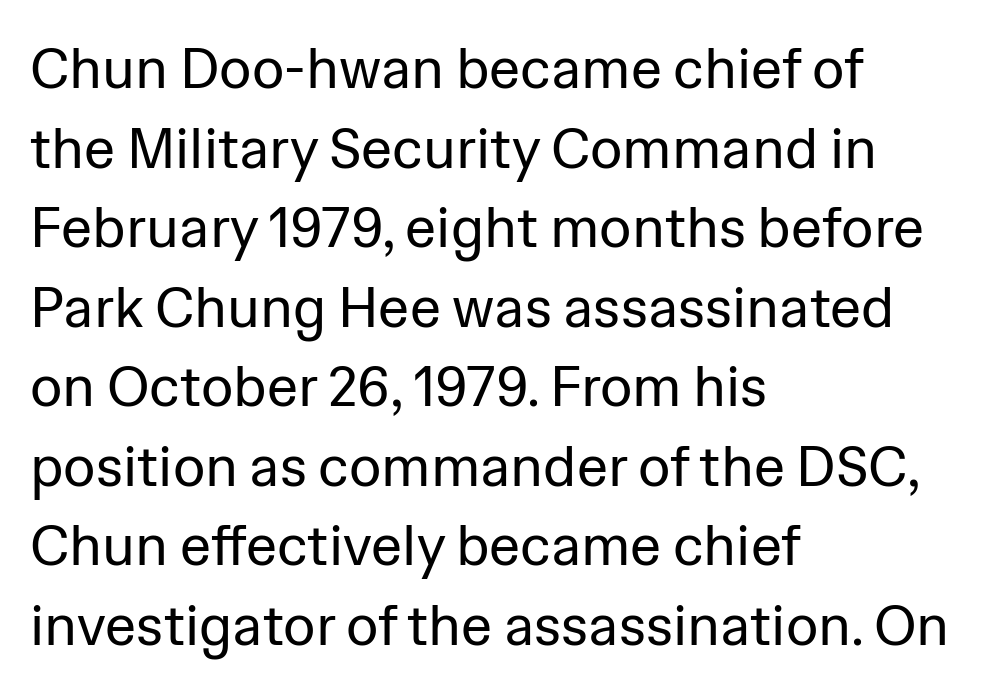
This rendering leaves character spacing at its baseline value. One glance says typical: line gaps are just what's usual. The font sits on the lighter half of the weight spectrum, regular included. The passage shown is typed in a proportional face where columns would drift. The lettering stays uniformly vertical, giving the passage a roman look.
